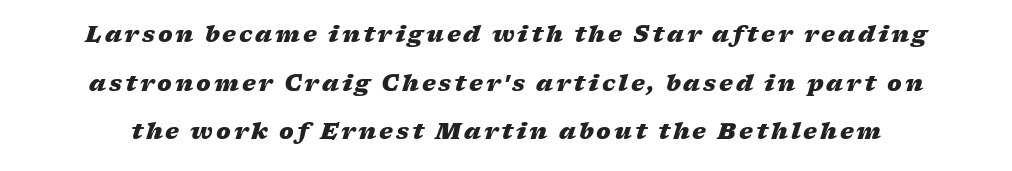
{"italic": "yes", "lean": "right", "slant_degrees": 17, "bold": "yes", "underline": "no", "line_spacing": "loose", "line_spacing_ratio": 2.21, "glyph_px": 22}
